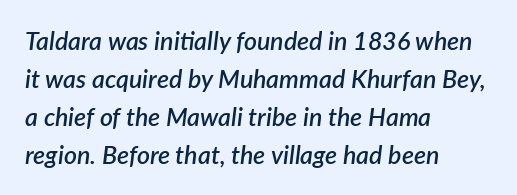
The image shows 25 px text type, italic (leaning right); set left-aligned, normal line spacing (1.52x), normal letter spacing, not underlined.
